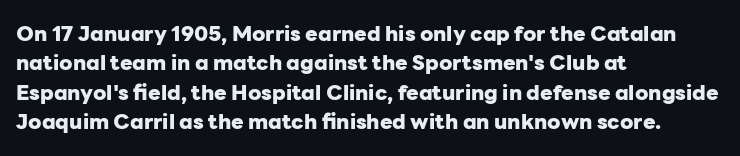
{"italic": "no", "bold": "yes", "underline": "no", "align": "left", "line_spacing": "normal", "line_spacing_ratio": 1.4, "letter_spacing": "normal", "letter_spacing_em": 0.0, "glyph_px": 21}
